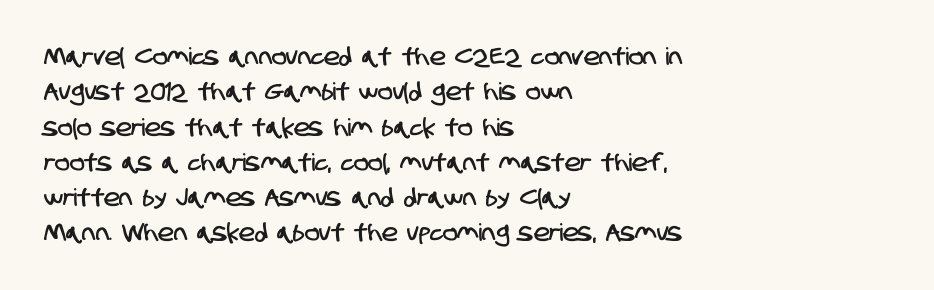
The image shows 24 px text type; set left-aligned, normal line spacing (1.47x), normal letter spacing, not underlined.
